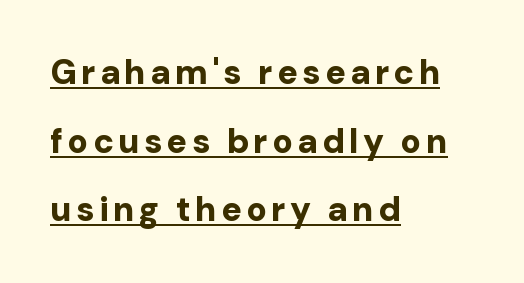
This is heavy type, rendered in bold. No feet cap the strokes, marking this as sans-serif type. Line spacing here is loose. The face used here is proportionally spaced, like ordinary book or web type.
